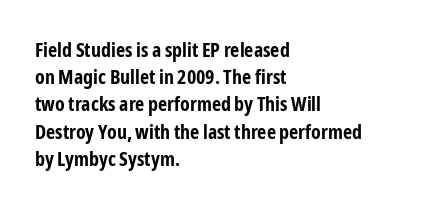
Q: Is the text bold? A: Yes.
Q: Is the text italic (slanted)? A: No, it is upright.
Q: Is the text underlined? A: No.
Q: How is the paragraph aligned? A: Left-aligned.
Q: Is the spacing between letters normal or unusually wide? A: Normal.
Q: Is the spacing between lines tight, normal or loose? A: Normal.
